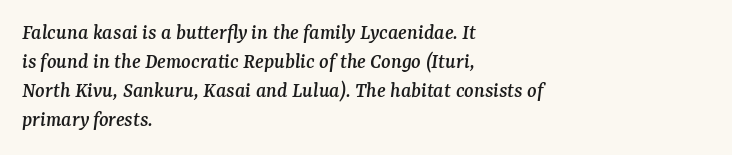
The lines are quadded left. Bare-footed words on every line. Horizontal bands of white between lines are of average thickness. The specimen reads as italic at a glance.
